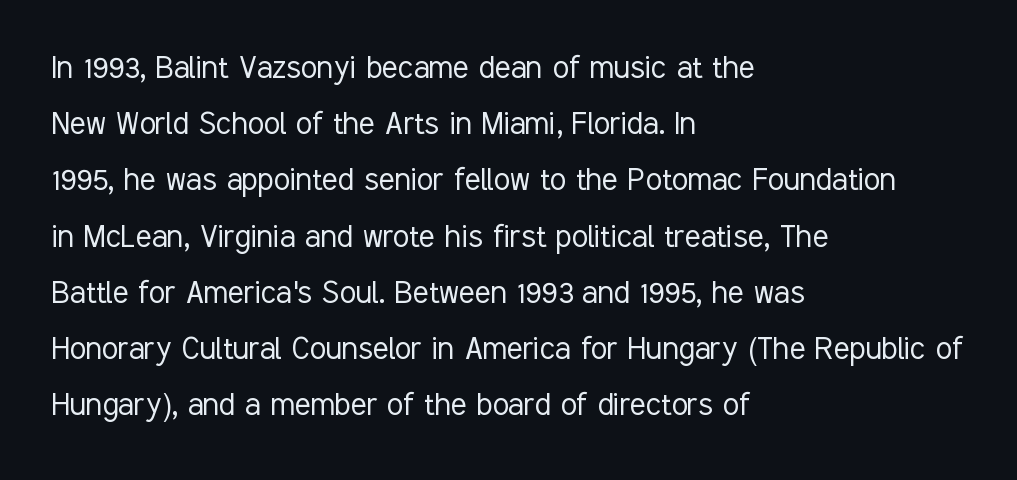
Vertical stems look standard width or narrower in stroke. The letters carry no serifs — their stems end cleanly without finishing strokes. The passage shown is typed in a proportional face where columns would drift. Spacing between characters is what you'd get straight out of the box. Ascenders rise straight up at ninety degrees. The foot of each line stays bare and open.
